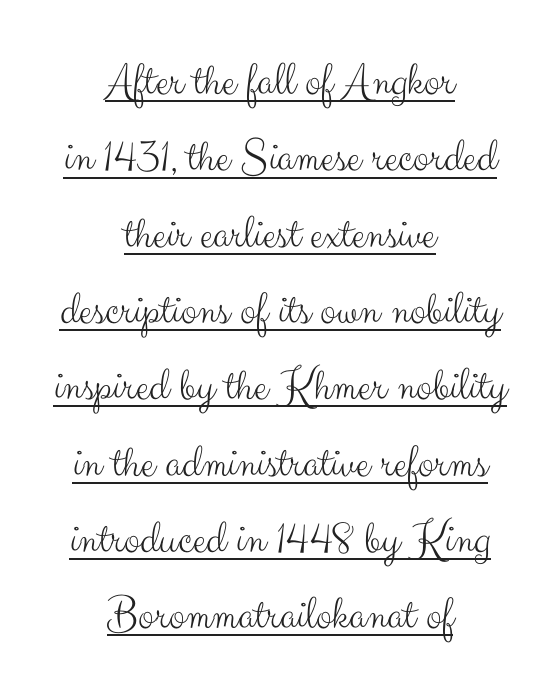
{"serif": "no", "bold": "no", "weight": "light", "width": "normal", "stroke_contrast": "medium", "x_height": "small", "monospaced": "no", "underline": "yes", "align": "center", "line_spacing": "normal", "line_spacing_ratio": 1.59, "letter_spacing": "normal", "letter_spacing_em": 0.0, "glyph_px": 48}
